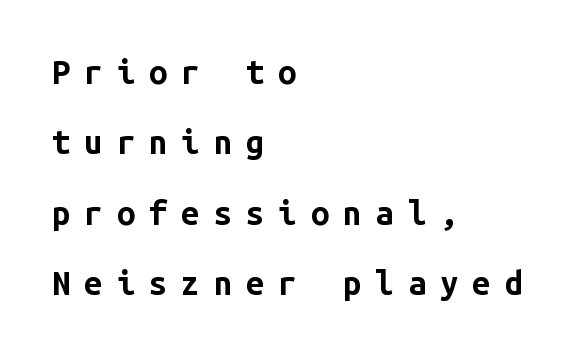
{"serif": "no", "italic": "no", "bold": "yes", "weight": "bold", "width": "normal", "stroke_contrast": "low", "x_height": "medium", "monospaced": "yes", "underline": "no", "align": "left", "line_spacing": "loose", "line_spacing_ratio": 2.13, "letter_spacing": "wide", "letter_spacing_em": 0.42, "glyph_px": 33}
